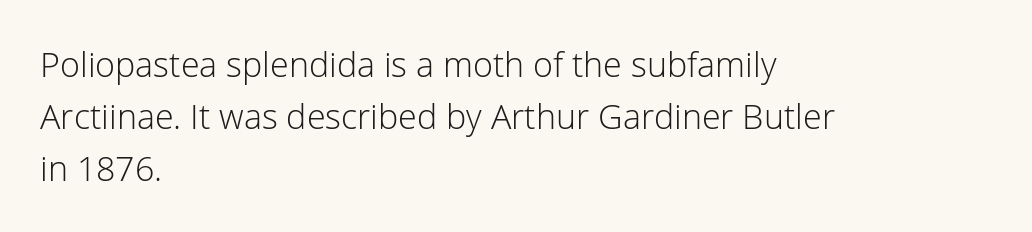
The image shows 34 px light sans-serif type, upright; set left-aligned, normal line spacing (1.53x), normal letter spacing, not underlined; low stroke contrast and a medium x-height.
